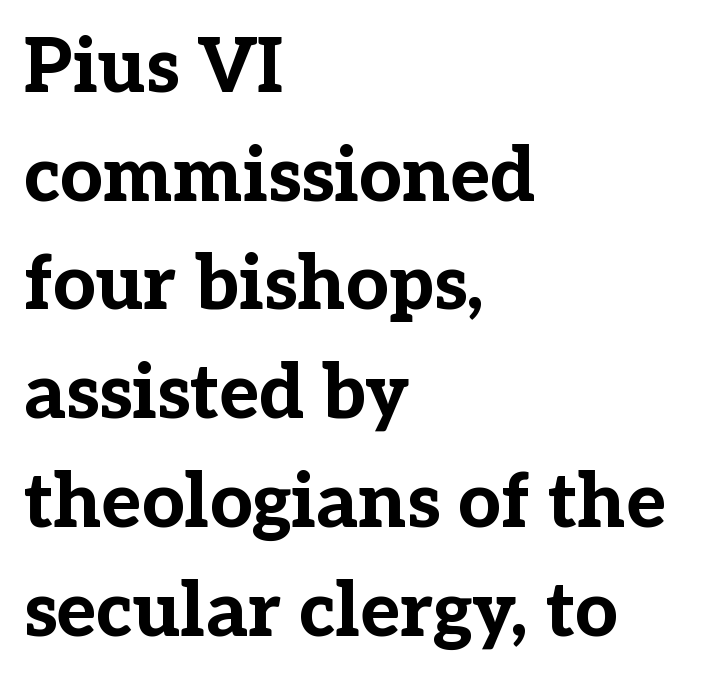
Q: Is the text bold? A: Yes.
Q: Is the text italic (slanted)? A: No, it is upright.
Q: Is the typeface a serif or a sans-serif typeface? A: Serif.
Q: Is the text underlined? A: No.
Q: How is the paragraph aligned? A: Left-aligned.
Q: Is the spacing between letters normal or unusually wide? A: Normal.
Q: Is the spacing between lines tight, normal or loose? A: Normal.
Q: Width (condensed, normal, or wide)? A: Normal.
Q: Stroke contrast? A: Low.
Q: x-height? A: Medium.
Q: Monospaced? A: No.
